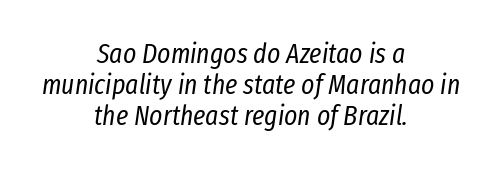
The image shows 28 px regular-weight, condensed type, italic (leaning right); set centered, tight line spacing (1.11x), normal letter spacing, not underlined; low stroke contrast and a medium x-height.
